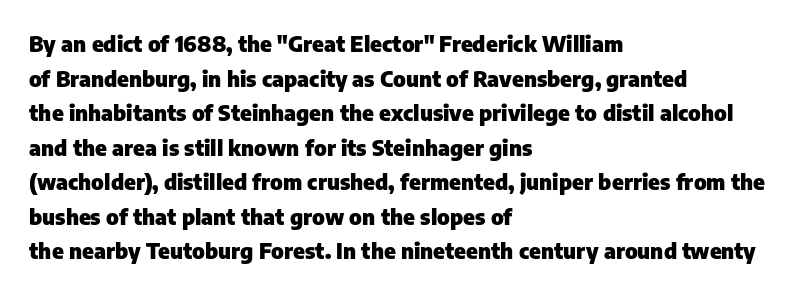
Q: Is the text bold? A: Yes.
Q: Is the text italic (slanted)? A: No, it is upright.
Q: Is the text underlined? A: No.
Q: How is the paragraph aligned? A: Left-aligned.
Q: Is the spacing between letters normal or unusually wide? A: Normal.
Q: Is the spacing between lines tight, normal or loose? A: Normal.
